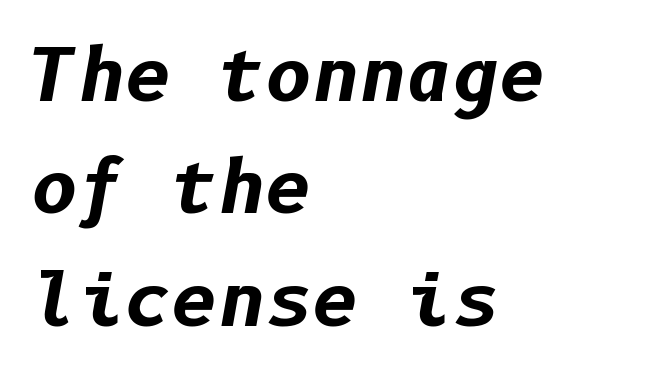
The image shows 72 px bold type, italic (leaning right); set left-aligned, normal line spacing (1.56x), normal letter spacing, not underlined; low stroke contrast and a medium x-height.
